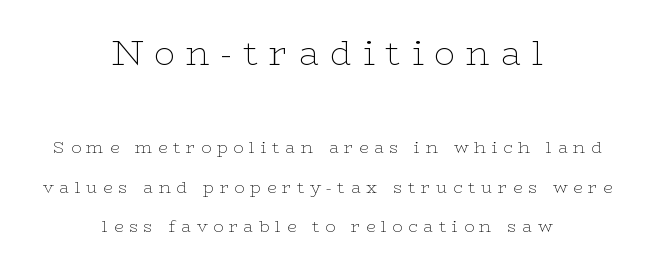
{"serif": "yes", "italic": "no", "bold": "no", "weight": "thin", "width": "wide", "stroke_contrast": "low", "x_height": "medium", "monospaced": "no", "underline": "no", "align": "center", "line_spacing": "loose", "line_spacing_ratio": 2.34, "letter_spacing": "wide", "letter_spacing_em": 0.33, "larger_block": "first", "size_ratio": 2.0, "glyph_px": 34}
